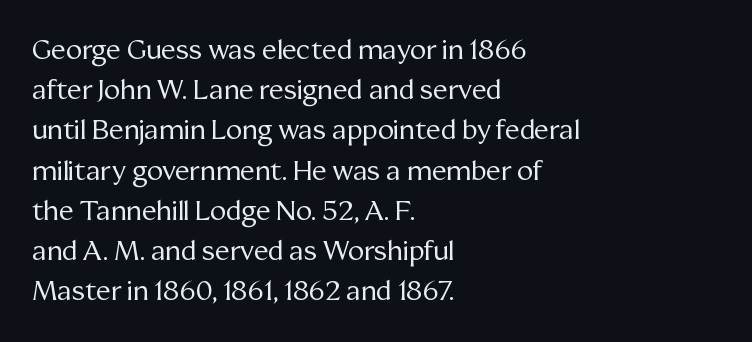
The paragraph shown leans on its left margin. Has an underline been added? It has not. The font's upright variant was chosen for this text. The cut favours lightness, reaching ordinary text weight at its darkest.
